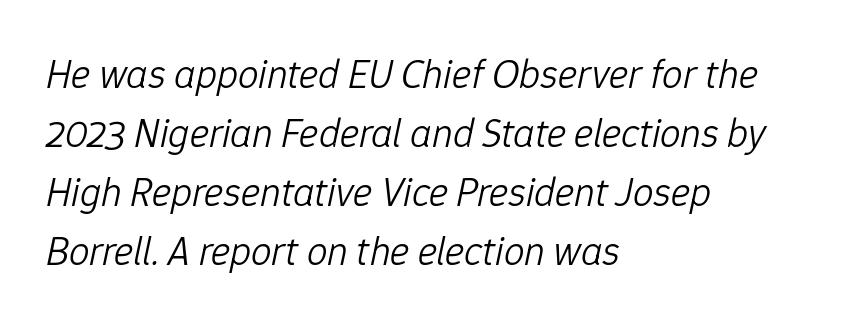
These lines are set flush left with a ragged right edge. The designer left line spacing at the default. Unmarked baselines from the first word to the last. Each letter keeps its own natural width here, so spacing adapts to shape. The horizontal fit of the characters is conventional and even.
